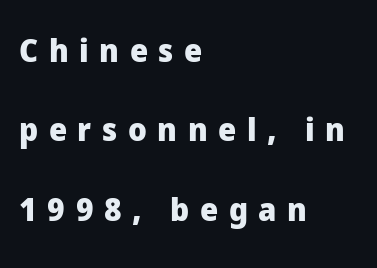
Q: Is the text bold? A: Yes.
Q: Is the text italic (slanted)? A: No, it is upright.
Q: Is the typeface a serif or a sans-serif typeface? A: Sans-serif.
Q: Is the text underlined? A: No.
Q: How is the paragraph aligned? A: Left-aligned.
Q: Is the spacing between letters normal or unusually wide? A: Unusually wide.
Q: Is the spacing between lines tight, normal or loose? A: Loose.
Q: Width (condensed, normal, or wide)? A: Normal.
Q: Stroke contrast? A: Low.
Q: x-height? A: Medium.
Q: Monospaced? A: No.
